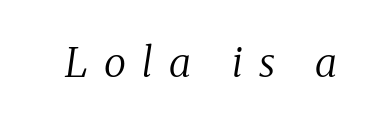
Q: Is the text bold? A: No.
Q: Is the text italic (slanted)? A: Yes, it leans right by about 8 degrees.
Q: Is the typeface a serif or a sans-serif typeface? A: Serif.
Q: Is the text underlined? A: No.
Q: Is the spacing between letters normal or unusually wide? A: Unusually wide.
Q: Width (condensed, normal, or wide)? A: Normal.
Q: Stroke contrast? A: Medium.
Q: x-height? A: Medium.
Q: Monospaced? A: No.
